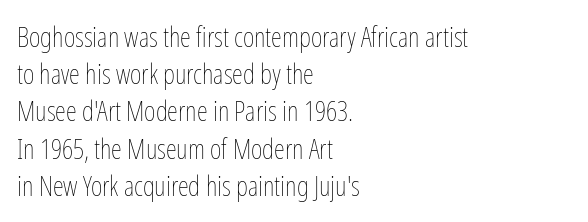
The image shows 28 px thin, condensed type, upright; set left-aligned, normal line spacing (1.33x), normal letter spacing, not underlined; low stroke contrast and a medium x-height.
